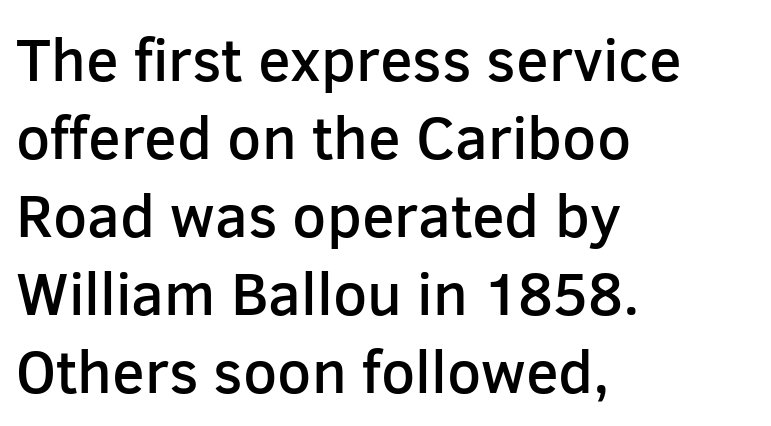
Q: Is the text bold? A: Semi-bold.
Q: Is the text italic (slanted)? A: No, it is upright.
Q: Is the typeface a serif or a sans-serif typeface? A: Sans-serif.
Q: Is the text underlined? A: No.
Q: How is the paragraph aligned? A: Left-aligned.
Q: Is the spacing between letters normal or unusually wide? A: Normal.
Q: Is the spacing between lines tight, normal or loose? A: Normal.
Q: Width (condensed, normal, or wide)? A: Normal.
Q: Stroke contrast? A: Low.
Q: x-height? A: Medium.
Q: Monospaced? A: No.
